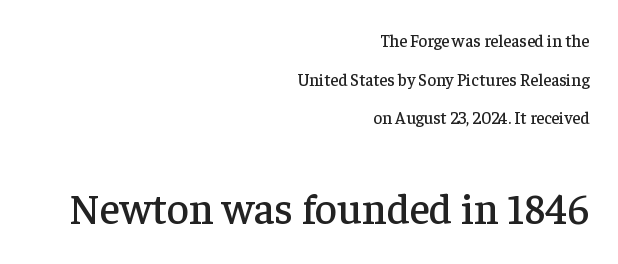
{"serif": "yes", "italic": "no", "width": "normal", "stroke_contrast": "low", "x_height": "medium", "monospaced": "no", "underline": "no", "align": "right", "line_spacing": "loose", "line_spacing_ratio": 2.27, "letter_spacing": "normal", "letter_spacing_em": 0.0, "larger_block": "second", "size_ratio": 2.53, "glyph_px": 43}
